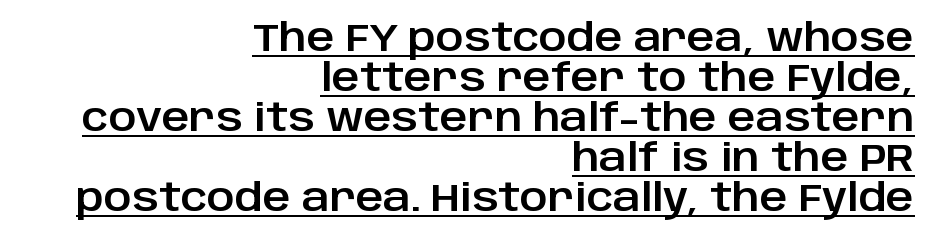
{"serif": "no", "italic": "no", "width": "normal", "stroke_contrast": "low", "x_height": "large", "monospaced": "no", "underline": "yes", "align": "right", "line_spacing": "tight", "line_spacing_ratio": 1.05, "letter_spacing": "normal", "letter_spacing_em": 0.0, "glyph_px": 38}
